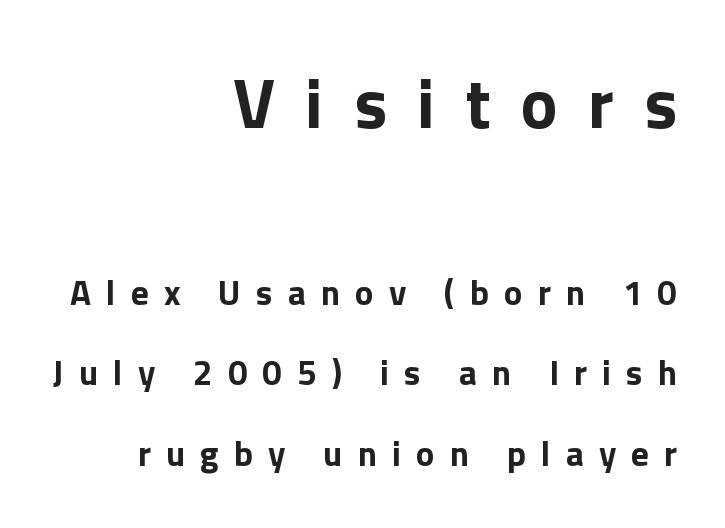
Q: Is the text bold? A: Yes.
Q: Is the text italic (slanted)? A: No, it is upright.
Q: Is the typeface a serif or a sans-serif typeface? A: Sans-serif.
Q: Is the text underlined? A: No.
Q: How is the paragraph aligned? A: Right-aligned.
Q: Is the spacing between letters normal or unusually wide? A: Unusually wide.
Q: Is the spacing between lines tight, normal or loose? A: Loose.
Q: Which block of text is set in a larger size, the first (top) or the second (bottom)? A: The first (top) one.
Q: Width (condensed, normal, or wide)? A: Normal.
Q: x-height? A: Medium.
Q: Monospaced? A: No.
